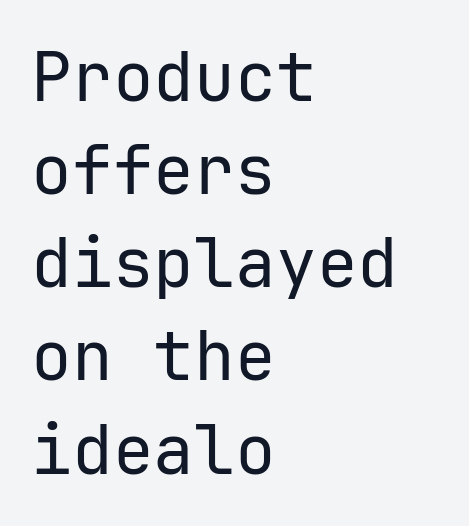
The font's upright variant was chosen for this text. You could call the tracking neutral — neither tight nor loose. The face looks like a standard text weight, possibly lighter. The passage shown is not underscored anywhere. The passage shown is typed in a monospace face where columns stay perfectly aligned. Interline gaps are of average width in this sample.
